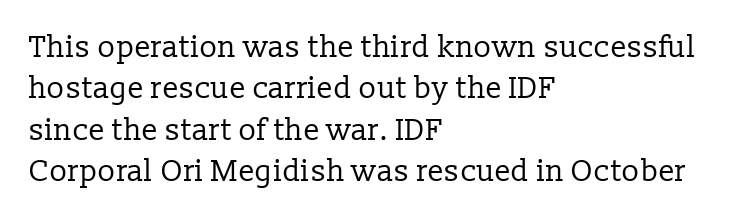
The image shows 30 px regular-weight serif type, upright; set left-aligned, normal line spacing (1.38x), normal letter spacing, not underlined; low stroke contrast and a medium x-height.
